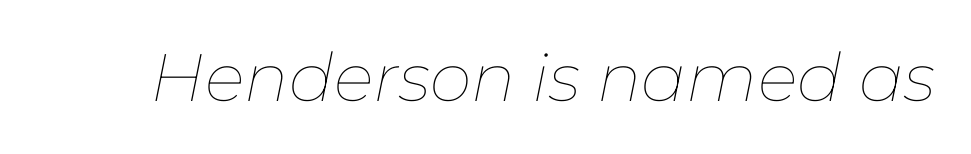
Vertical stems look standard width or narrower in stroke. Students, note that the glyphs here touch the page at normal intervals. Rule under the text: the space is simply empty. Spacing verdict: proportional, widths tailored to each character. When letters slant like this, we call the style italic.
